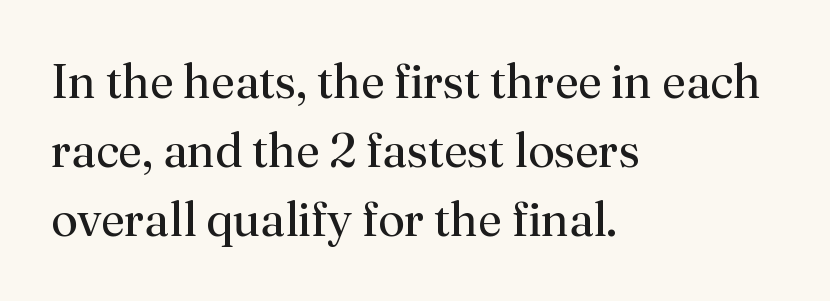
Q: Is the text bold? A: No.
Q: Is the text italic (slanted)? A: No, it is upright.
Q: Is the typeface a serif or a sans-serif typeface? A: Serif.
Q: Is the text underlined? A: No.
Q: How is the paragraph aligned? A: Left-aligned.
Q: Is the spacing between letters normal or unusually wide? A: Normal.
Q: Is the spacing between lines tight, normal or loose? A: Normal.
Q: Width (condensed, normal, or wide)? A: Normal.
Q: Stroke contrast? A: Medium.
Q: x-height? A: Small.
Q: Monospaced? A: No.
